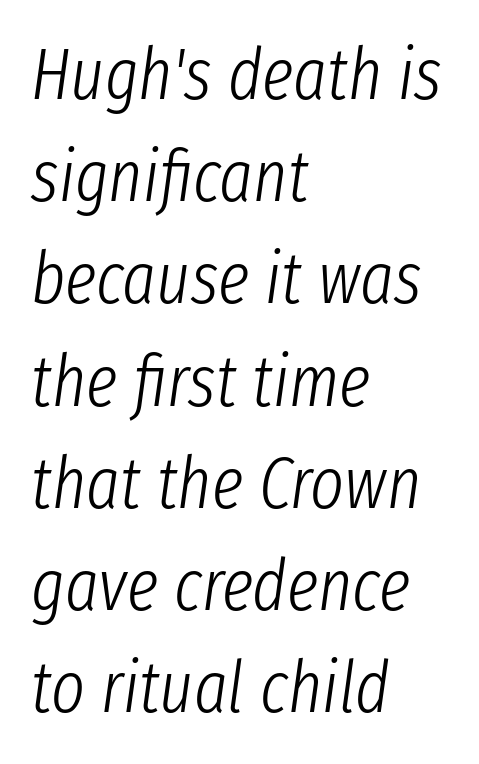
The image shows 72 px light, condensed type, italic (leaning right); set left-aligned, normal line spacing (1.42x), normal letter spacing, not underlined; low stroke contrast and a medium x-height.
